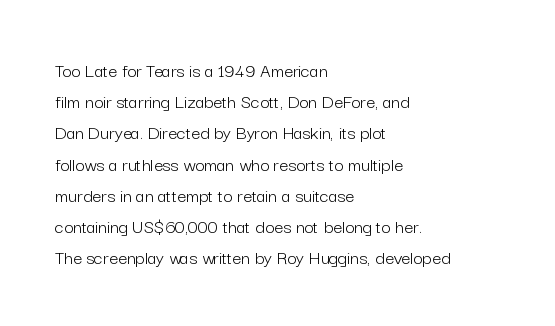
Q: Is the text bold? A: No.
Q: Is the text italic (slanted)? A: No, it is upright.
Q: Is the text underlined? A: No.
Q: How is the paragraph aligned? A: Left-aligned.
Q: Is the spacing between letters normal or unusually wide? A: Normal.
Q: Is the spacing between lines tight, normal or loose? A: Normal.
